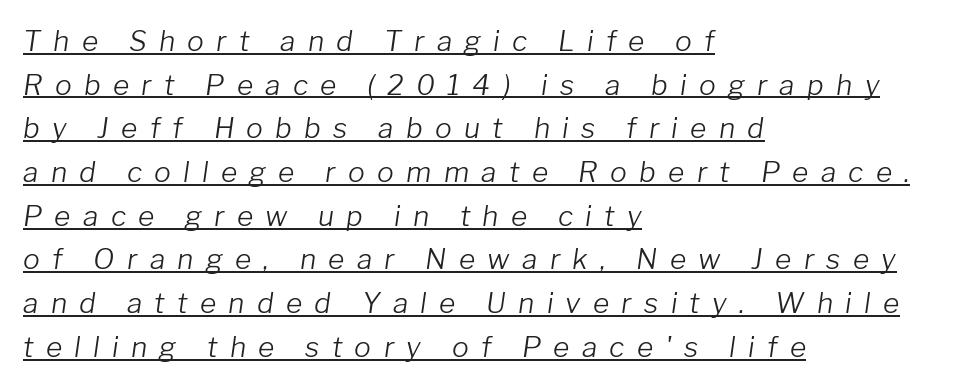
Q: Is the text bold? A: No.
Q: Is the text italic (slanted)? A: Yes, it leans right by about 8 degrees.
Q: Is the text underlined? A: Yes.
Q: How is the paragraph aligned? A: Left-aligned.
Q: Is the spacing between letters normal or unusually wide? A: Unusually wide.
Q: Is the spacing between lines tight, normal or loose? A: Normal.
Q: Width (condensed, normal, or wide)? A: Normal.
Q: Stroke contrast? A: Low.
Q: x-height? A: Medium.
Q: Monospaced? A: No.
